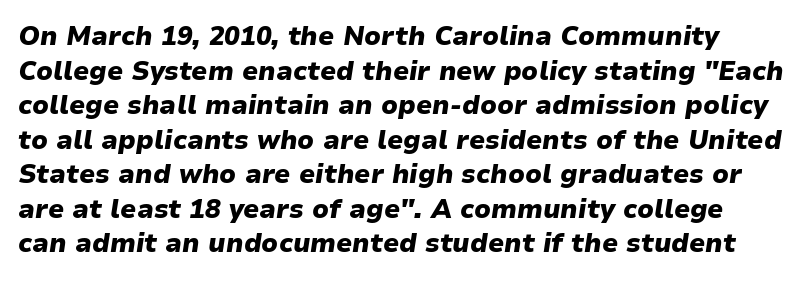
{"italic": "yes", "lean": "right", "slant_degrees": 9, "bold": "yes", "underline": "no", "line_spacing": "normal", "line_spacing_ratio": 1.33, "letter_spacing": "normal", "letter_spacing_em": 0.0, "glyph_px": 26}
